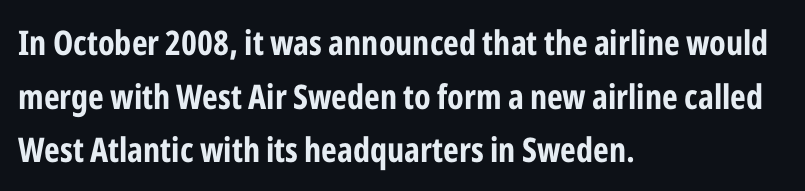
{"serif": "no", "italic": "no", "bold": "yes", "weight": "bold", "width": "condensed", "stroke_contrast": "low", "x_height": "medium", "monospaced": "no", "underline": "no", "align": "left", "line_spacing": "normal", "line_spacing_ratio": 1.58, "letter_spacing": "normal", "letter_spacing_em": 0.0, "glyph_px": 34}
